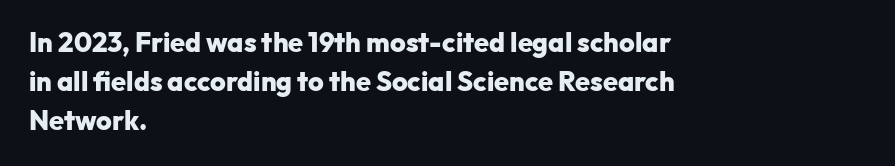
The image shows 27 px bold type, upright; set left-aligned, normal line spacing (1.44x), normal letter spacing, not underlined.
